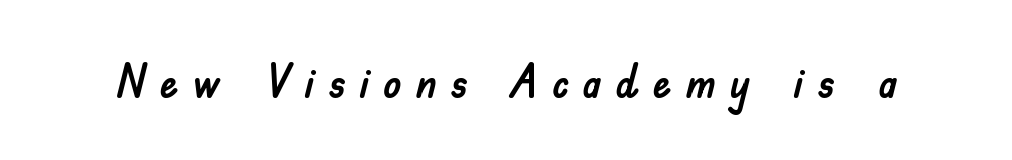
The foot of each line stays bare and open. You could only call the tracking loose — the letters float apart. Does the type have serifs? No, each stem ends abruptly.
